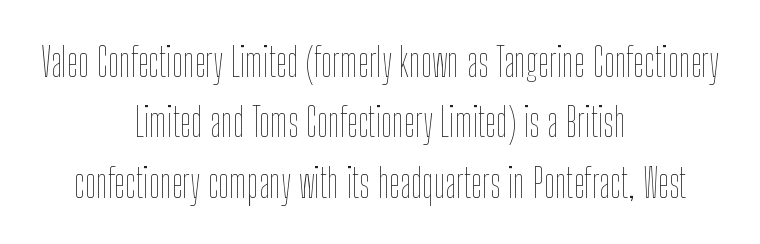
Q: Is the text bold? A: No.
Q: Is the text italic (slanted)? A: No, it is upright.
Q: Is the text underlined? A: No.
Q: How is the paragraph aligned? A: Centered.
Q: Is the spacing between letters normal or unusually wide? A: Normal.
Q: Is the spacing between lines tight, normal or loose? A: Normal.
Q: Width (condensed, normal, or wide)? A: Condensed.
Q: Stroke contrast? A: Low.
Q: x-height? A: Medium.
Q: Monospaced? A: No.
